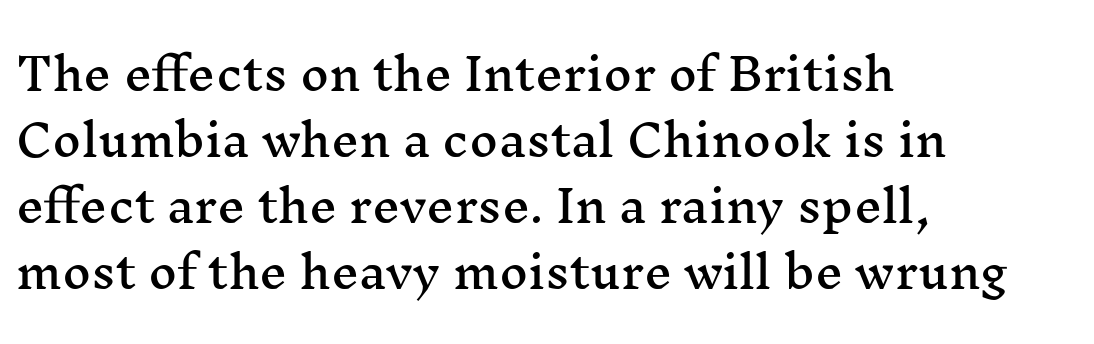
The axis of the letterforms is exactly vertical. This is serif lettering, the kind often seen in printed books. Proportional: the letters do not fall into vertical columns. One glance says typical: line gaps are just what's usual.
